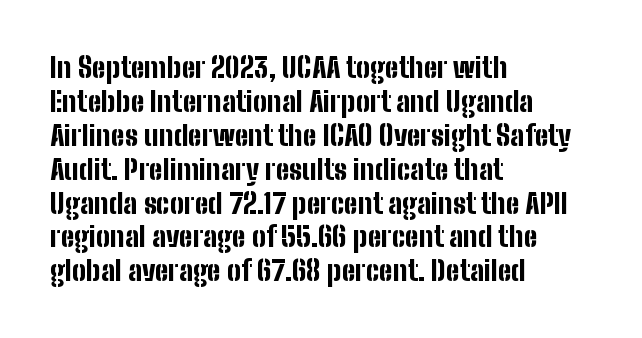
{"serif": "no", "italic": "no", "bold": "yes", "weight": "bold", "width": "condensed", "stroke_contrast": "low", "x_height": "medium", "monospaced": "no", "underline": "no", "align": "left", "line_spacing_ratio": 1.21, "letter_spacing": "normal", "letter_spacing_em": 0.0, "glyph_px": 28}
